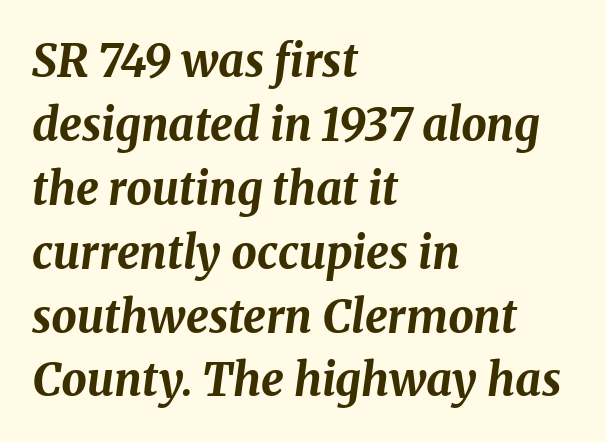
The axis of the letterforms is tilted away from vertical. Is this a fixed-width face? No — the glyphs have proportional, varying widths. Standard letterfit; no display-style spreading of the glyphs. Vertical spacing — default.
